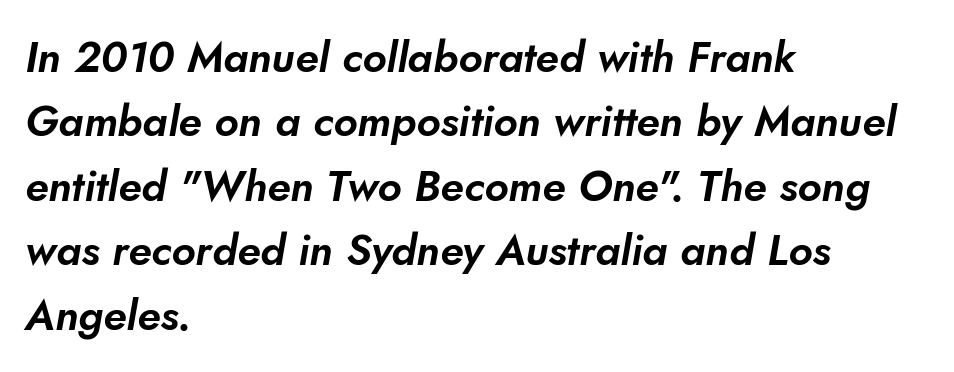
{"serif": "no", "width": "normal", "stroke_contrast": "low", "x_height": "small", "monospaced": "no", "underline": "no", "align": "left", "line_spacing": "normal", "line_spacing_ratio": 1.5, "letter_spacing": "normal", "letter_spacing_em": 0.0, "glyph_px": 43}
